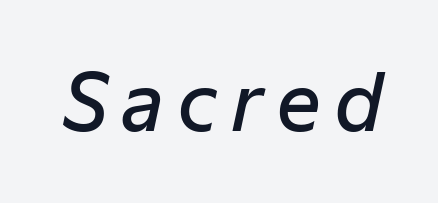
Q: Is the text bold? A: Semi-bold.
Q: Is the text italic (slanted)? A: Yes, it leans right by about 12 degrees.
Q: Is the text underlined? A: No.
Q: Width (condensed, normal, or wide)? A: Normal.
Q: Stroke contrast? A: Low.
Q: x-height? A: Medium.
Q: Monospaced? A: No.
